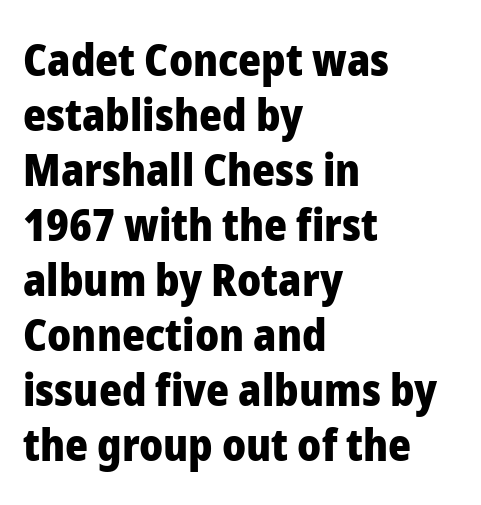
Letters rest on an invisible, unmarked baseline. Thick stems and heavy bowls — unmistakably bold. Character widths vary here, with narrow letters taking less room than wide ones. This sample uses a sans-serif face. The ragged edge is on the right, which tells us the setting is flush left.
